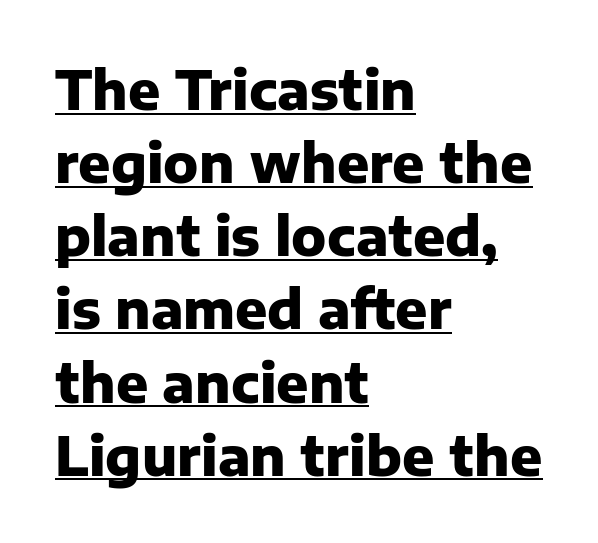
{"serif": "no", "italic": "no", "bold": "yes", "weight": "heavy", "width": "normal", "stroke_contrast": "low", "x_height": "medium", "monospaced": "no", "underline": "yes", "align": "left", "line_spacing": "normal", "line_spacing_ratio": 1.38, "letter_spacing": "normal", "letter_spacing_em": 0.0, "glyph_px": 53}
